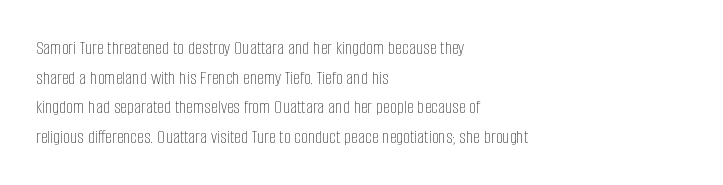
Compared with a typical body face, this is equally light or lighter still. The line texture is even and compact thanks to regular tracking. The space directly below the letters is spotless. Nope, not italic — everything's standing straight.
